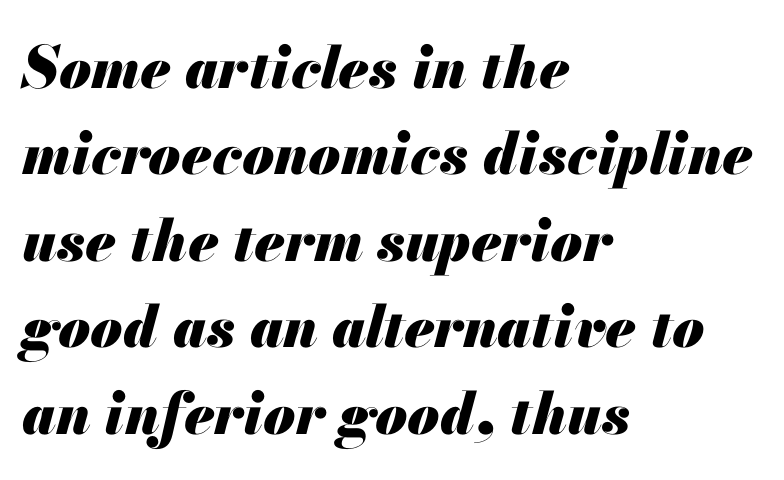
Q: Is the text bold? A: Yes.
Q: Is the text italic (slanted)? A: Yes, it leans right by about 13 degrees.
Q: Is the text underlined? A: No.
Q: How is the paragraph aligned? A: Left-aligned.
Q: Is the spacing between letters normal or unusually wide? A: Normal.
Q: Is the spacing between lines tight, normal or loose? A: Normal.
Q: Width (condensed, normal, or wide)? A: Normal.
Q: Stroke contrast? A: Medium.
Q: x-height? A: Small.
Q: Monospaced? A: No.
